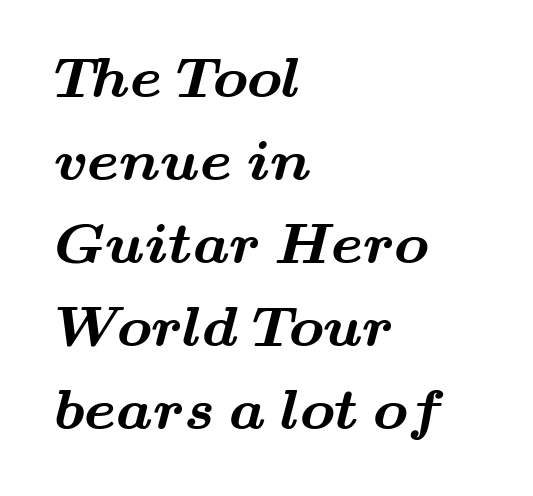
This rendering features lettering with no underline. These words are printed bold, with thick strokes throughout. Spacing verdict: proportional, widths tailored to each character. A typesetter would label this face a serif.
